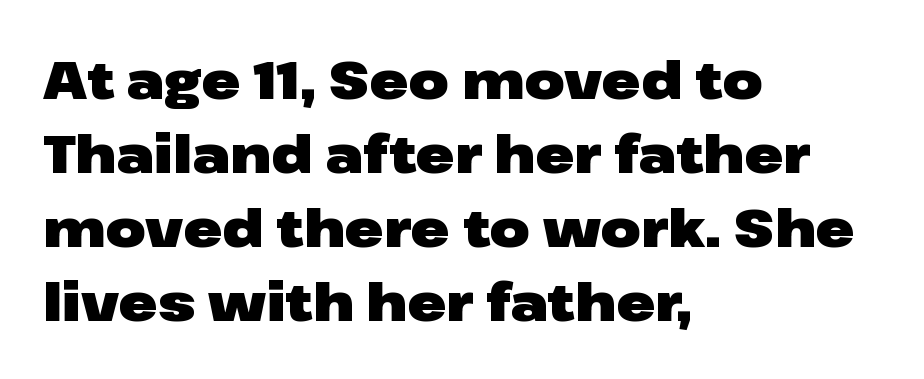
The image shows 52 px heavy, wide sans-serif type, upright; set left-aligned, normal line spacing (1.42x), normal letter spacing, not underlined; low stroke contrast and a medium x-height.
